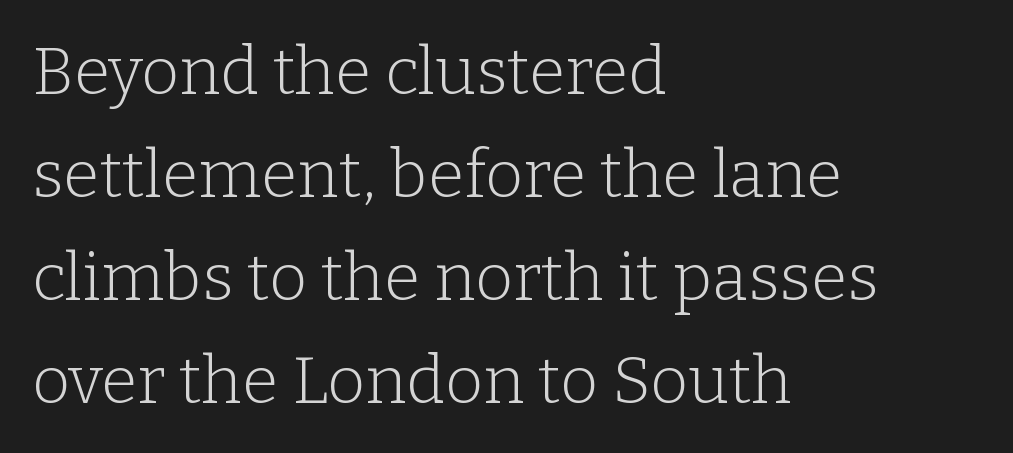
{"serif": "yes", "italic": "no", "bold": "no", "weight": "light", "width": "normal", "stroke_contrast": "low", "x_height": "medium", "monospaced": "no", "underline": "no", "align": "left", "line_spacing": "normal", "line_spacing_ratio": 1.56, "letter_spacing": "normal", "letter_spacing_em": 0.0, "glyph_px": 66}
